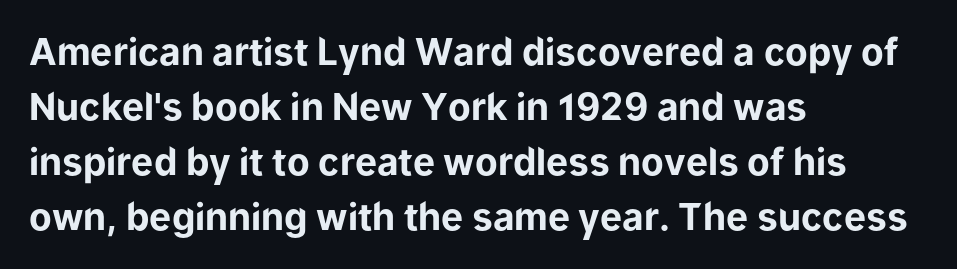
Is this a fixed-width face? No — the glyphs have proportional, varying widths. Plenty of ink on the page — the face is bold. The rendering keeps characters at their native spacing. The passage is arranged the way most books set body copy — flush left. The specimen omits any rule beneath the text block's lines. Notice how the stems are strictly vertical — no italics here.
